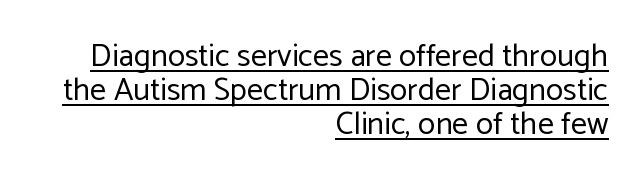
The image shows 32 px regular-weight sans-serif type, upright; set right-aligned, tight line spacing (1.06x), normal letter spacing, underlined; low stroke contrast and a medium x-height.
